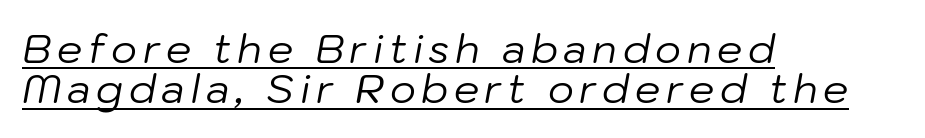
{"italic": "yes", "lean": "right", "slant_degrees": 10, "bold": "no", "weight": "regular", "width": "normal", "stroke_contrast": "low", "x_height": "medium", "monospaced": "no", "underline": "yes", "align": "left", "line_spacing": "tight", "line_spacing_ratio": 1.01, "glyph_px": 40}
